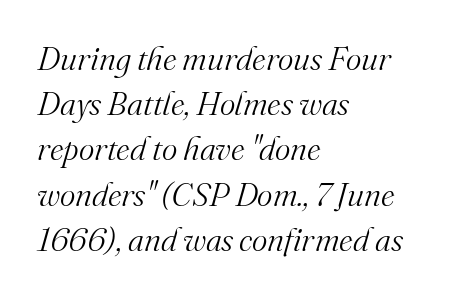
Q: Is the text bold? A: No.
Q: Is the text italic (slanted)? A: Yes, it leans right by about 16 degrees.
Q: Is the typeface a serif or a sans-serif typeface? A: Serif.
Q: Is the text underlined? A: No.
Q: How is the paragraph aligned? A: Left-aligned.
Q: Is the spacing between letters normal or unusually wide? A: Normal.
Q: Is the spacing between lines tight, normal or loose? A: Normal.
Q: Width (condensed, normal, or wide)? A: Normal.
Q: Stroke contrast? A: Medium.
Q: x-height? A: Small.
Q: Monospaced? A: No.
